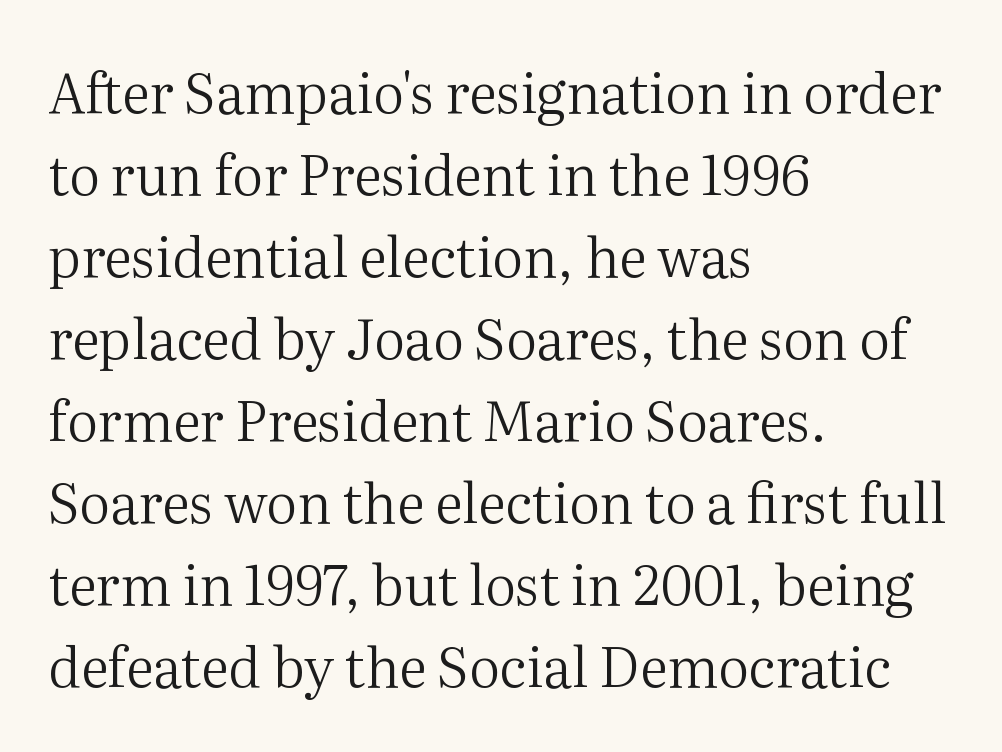
Quick note: underline off. A classic flush-left, rag-right setting is used for this passage. Upright lettering throughout. The rendering uses a moderate line-height, typical for paragraphs.
